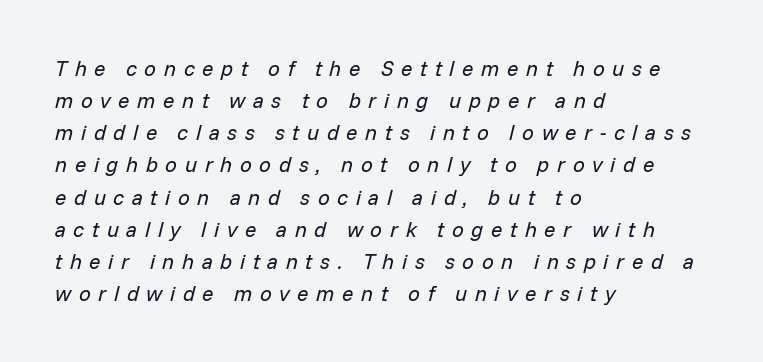
The image shows 21 px text type, italic (leaning right); set left-aligned, normal line spacing (1.53x), unusually wide letter spacing (+0.36 em), not underlined.
